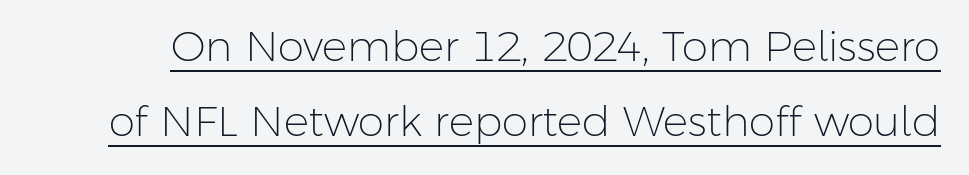
The image shows 42 px light sans-serif type, upright; set line spacing 1.79x, normal letter spacing, underlined; low stroke contrast and a medium x-height.
